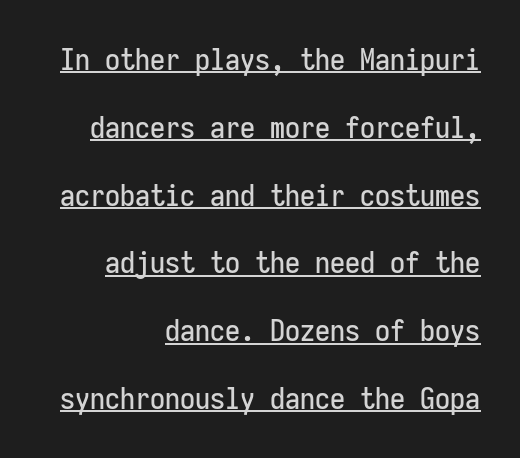
Italic? Not at all — the glyphs are vertical. Leading is clearly above the norm, producing a sparse column. What kind of face is this? One without serifs — a sans. The letterforms sit shoulder to shoulder at normal distance. Caption: lettering with a line underneath.
